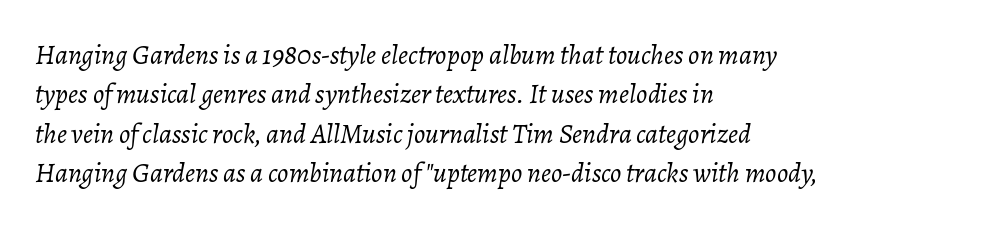
Does extra space separate the letters? No, they use regular spacing. The ragged edge is on the right, which tells us the setting is flush left. Is this a fixed-width face? No — the glyphs have proportional, varying widths. Think standard paragraph weight, or any step lighter than that.
